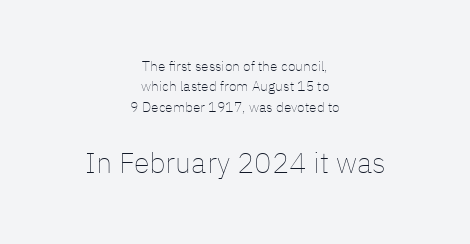
The axis of the letterforms is exactly vertical. Unmarked baselines from the first word to the last. Successive baselines arrive at the customary interval. Is this a heavy cut? Hardly; it is regular or lighter.
